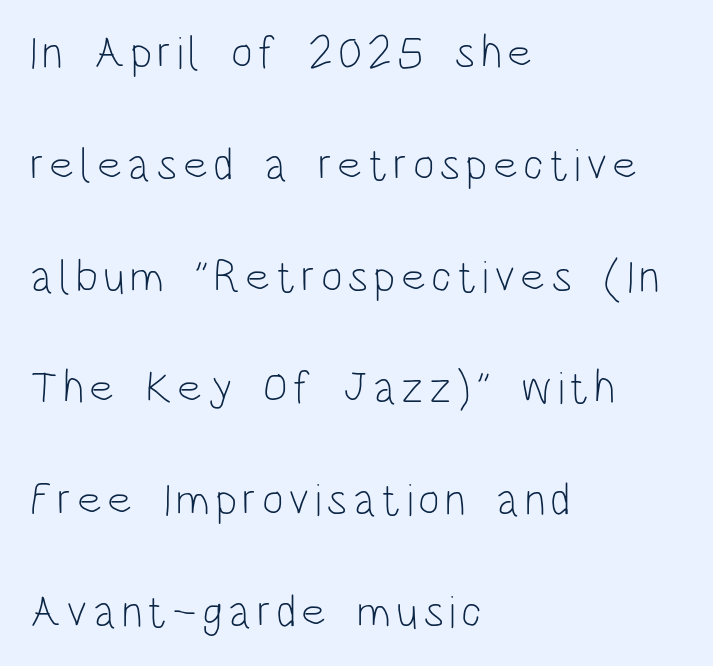
Proportional: the letters do not fall into vertical columns. Italic: no, the glyphs are upright roman. Airy leading. Stems and bowls with no extra thickness — not bold.
